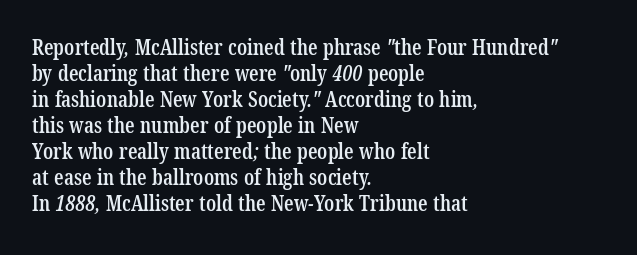
Check the space under the baseline: it is left empty. The horizontal fit of the characters is conventional and even. Notice the strokes are somewhat thickened but not fully heavy: this is a semibold. Which margin do the lines hug? The left one — the right edge is uneven.
